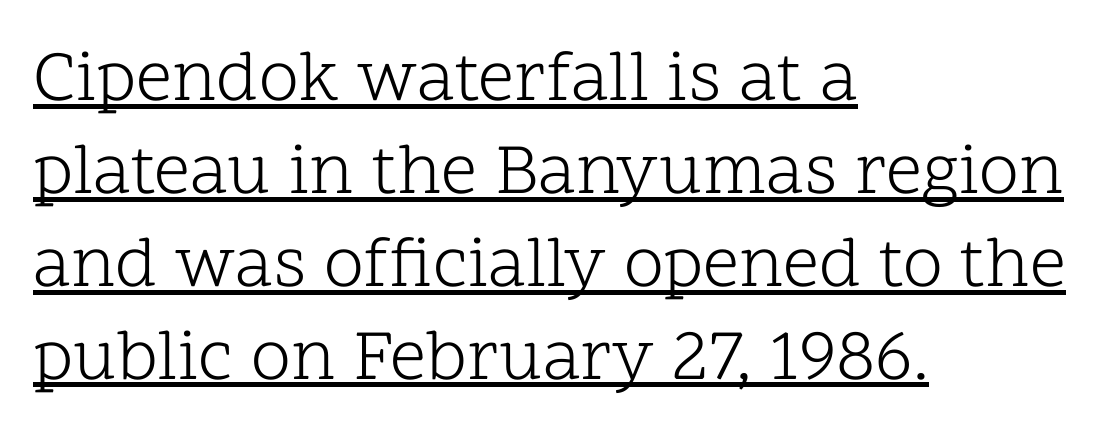
The image shows 72 px light serif type, upright; set left-aligned, normal line spacing (1.29x), normal letter spacing, underlined; low stroke contrast and a medium x-height.
